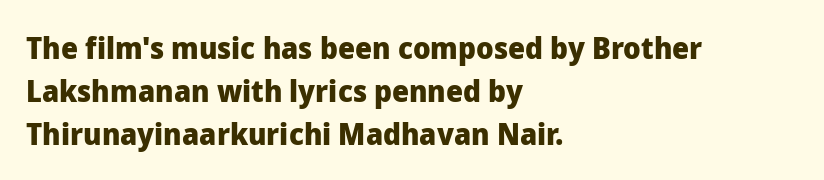
Q: Is the text bold? A: Yes.
Q: Is the text italic (slanted)? A: No, it is upright.
Q: Is the typeface a serif or a sans-serif typeface? A: Sans-serif.
Q: Is the text underlined? A: No.
Q: How is the paragraph aligned? A: Left-aligned.
Q: Is the spacing between letters normal or unusually wide? A: Normal.
Q: Is the spacing between lines tight, normal or loose? A: Normal.
Q: Width (condensed, normal, or wide)? A: Normal.
Q: Stroke contrast? A: Low.
Q: x-height? A: Medium.
Q: Monospaced? A: No.
